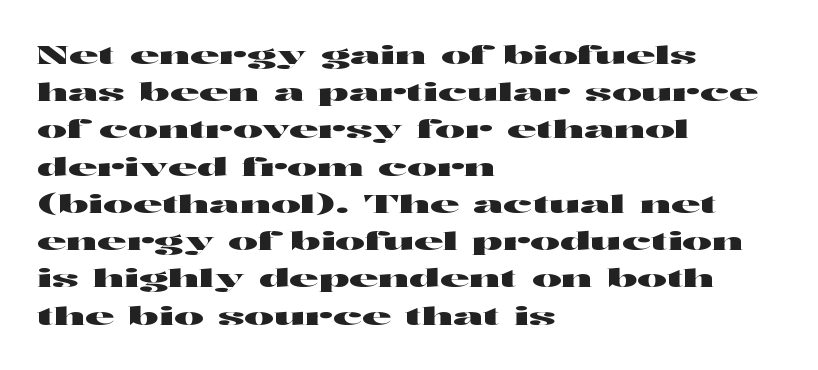
Designer's note — italics off, roman on. Compared with typical paragraphs, the rows here are spaced about the same. No word sits above an underline. Left-aligned paragraph, ragged on the right. This sample uses plain, unmodified letter spacing.
